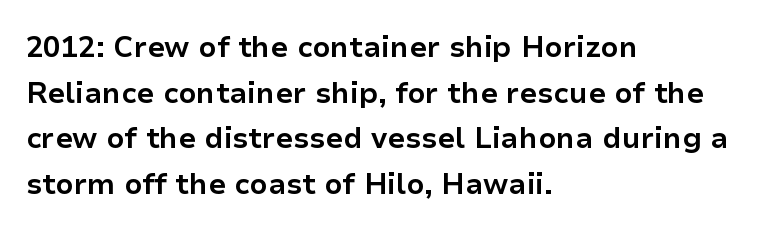
The image shows 29 px bold sans-serif type, upright; set left-aligned, normal line spacing (1.57x), normal letter spacing, not underlined; low stroke contrast and a medium x-height.
